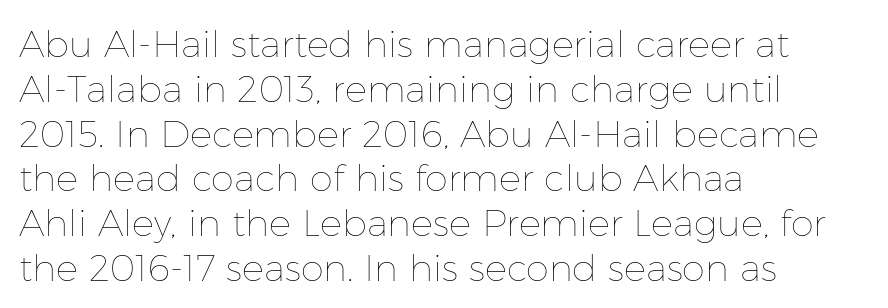
Nothing unusual about the tracking: characters are spaced as the font intends. The compositor pushed each line to the left boundary. The font sits on the lighter half of the weight spectrum, regular included. Think of a printed novel: that variable character pitch is what you see here. These lines were composed using upright roman letters. No word sits above an underline.
